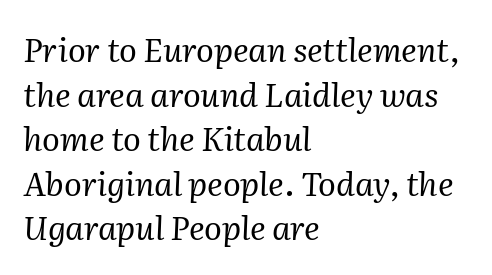
Q: Is the text bold? A: No.
Q: Is the text italic (slanted)? A: Yes, it leans right by about 2 degrees.
Q: Is the typeface a serif or a sans-serif typeface? A: Serif.
Q: Is the text underlined? A: No.
Q: How is the paragraph aligned? A: Left-aligned.
Q: Is the spacing between letters normal or unusually wide? A: Normal.
Q: Is the spacing between lines tight, normal or loose? A: Normal.
Q: Width (condensed, normal, or wide)? A: Normal.
Q: Stroke contrast? A: Medium.
Q: x-height? A: Medium.
Q: Monospaced? A: No.
